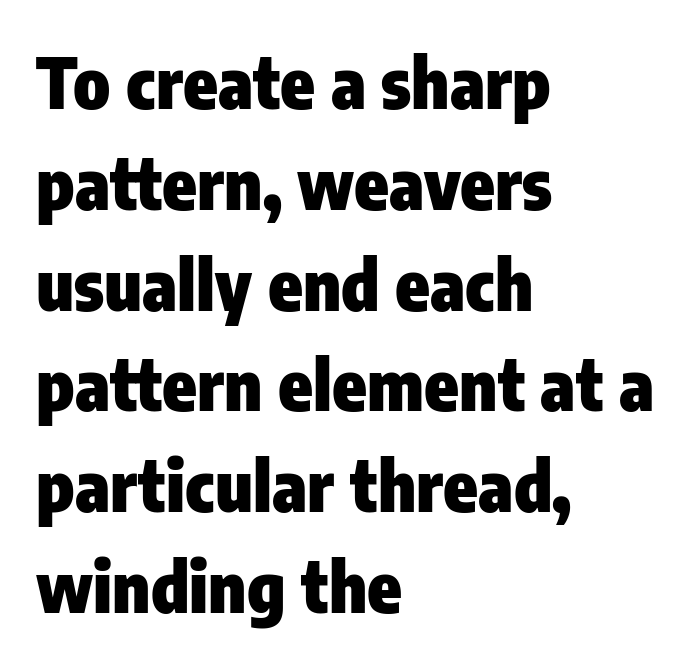
Q: Is the text bold? A: Yes.
Q: Is the text italic (slanted)? A: No, it is upright.
Q: Is the typeface a serif or a sans-serif typeface? A: Sans-serif.
Q: Is the text underlined? A: No.
Q: How is the paragraph aligned? A: Left-aligned.
Q: Is the spacing between letters normal or unusually wide? A: Normal.
Q: Is the spacing between lines tight, normal or loose? A: Normal.
Q: Width (condensed, normal, or wide)? A: Condensed.
Q: Stroke contrast? A: Low.
Q: x-height? A: Medium.
Q: Monospaced? A: No.
